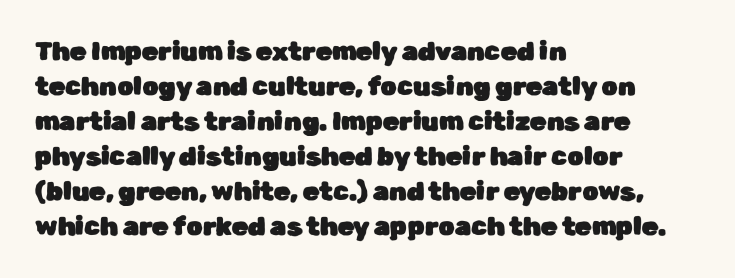
{"italic": "no", "underline": "no", "align": "left", "line_spacing": "normal", "line_spacing_ratio": 1.35, "letter_spacing": "normal", "letter_spacing_em": 0.0, "glyph_px": 26}
